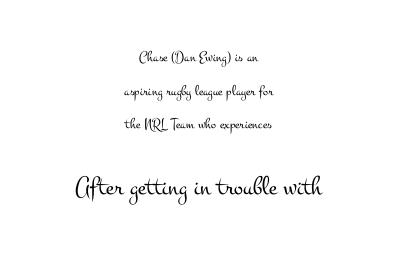
The image shows 27 px text type; set centered, loose line spacing (2.24x), normal letter spacing, not underlined; the second (bottom) block is 1.8x larger.
